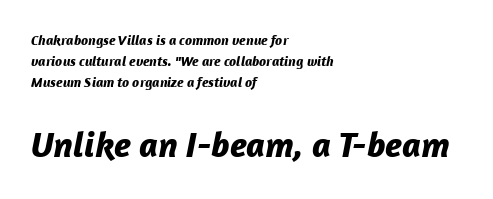
{"italic": "yes", "lean": "right", "slant_degrees": 12, "bold": "yes", "weight": "bold", "width": "normal", "stroke_contrast": "low", "x_height": "medium", "monospaced": "no", "underline": "no", "align": "left", "line_spacing": "normal", "line_spacing_ratio": 1.49, "letter_spacing": "normal", "letter_spacing_em": 0.0, "larger_block": "second", "size_ratio": 2.57, "glyph_px": 36}
